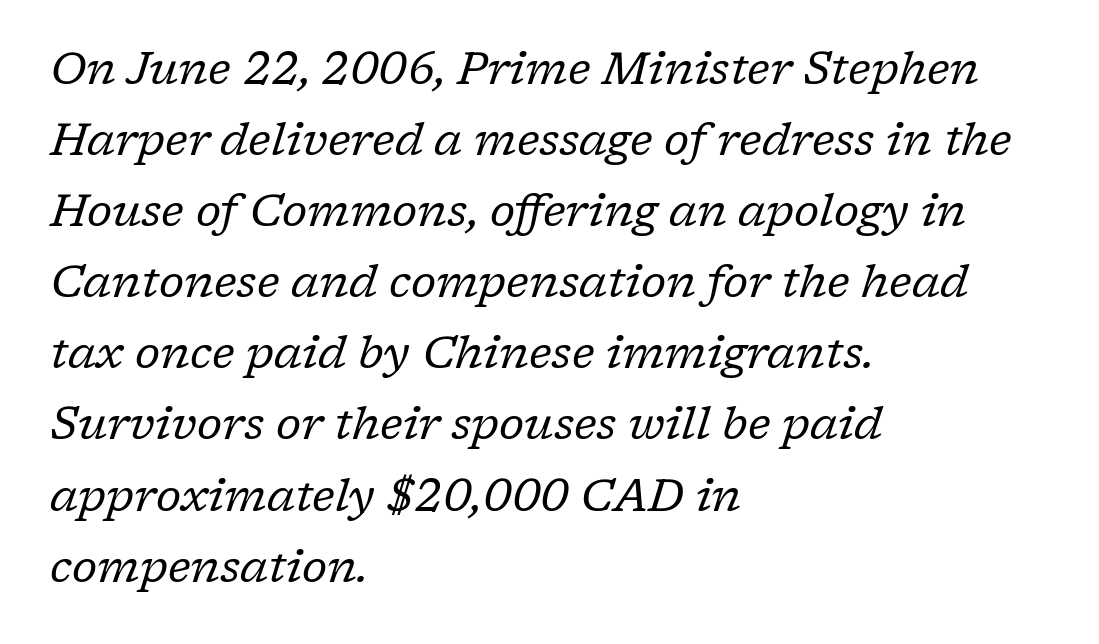
Q: Is the text bold? A: No.
Q: Is the text italic (slanted)? A: Yes, it leans right by about 17 degrees.
Q: Is the typeface a serif or a sans-serif typeface? A: Serif.
Q: Is the text underlined? A: No.
Q: How is the paragraph aligned? A: Left-aligned.
Q: Is the spacing between letters normal or unusually wide? A: Normal.
Q: Is the spacing between lines tight, normal or loose? A: Normal.
Q: Width (condensed, normal, or wide)? A: Normal.
Q: Stroke contrast? A: Low.
Q: x-height? A: Medium.
Q: Monospaced? A: No.
